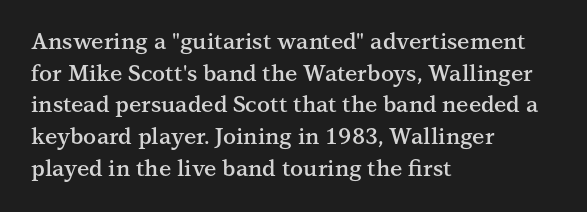
The image shows 22 px text type, upright; set left-aligned, normal line spacing (1.44x), normal letter spacing, not underlined.
